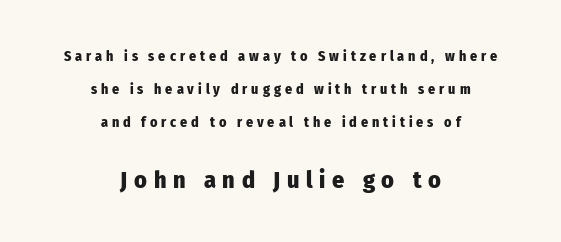
Q: Is the text bold? A: Yes.
Q: Is the text italic (slanted)? A: No, it is upright.
Q: Is the text underlined? A: No.
Q: How is the paragraph aligned? A: Centered.
Q: Is the spacing between letters normal or unusually wide? A: Unusually wide.
Q: Is the spacing between lines tight, normal or loose? A: Loose.
Q: Which block of text is set in a larger size, the first (top) or the second (bottom)? A: The second (bottom) one.
